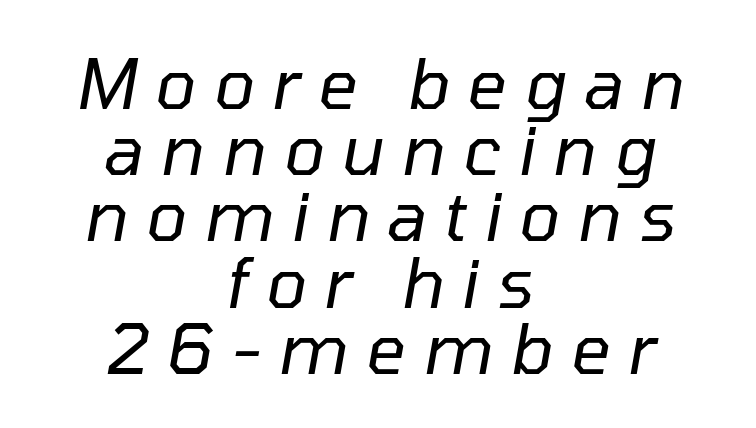
Q: Is the text bold? A: No.
Q: Is the text italic (slanted)? A: Yes, it leans right by about 10 degrees.
Q: Is the text underlined? A: No.
Q: How is the paragraph aligned? A: Centered.
Q: Is the spacing between letters normal or unusually wide? A: Unusually wide.
Q: Is the spacing between lines tight, normal or loose? A: Tight.
Q: Width (condensed, normal, or wide)? A: Normal.
Q: Stroke contrast? A: Low.
Q: x-height? A: Medium.
Q: Monospaced? A: No.
